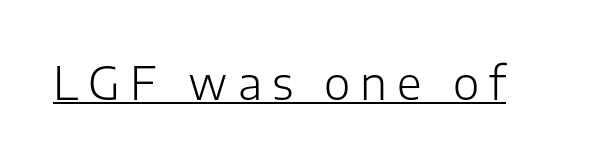
Q: Is the text bold? A: No.
Q: Is the text italic (slanted)? A: No, it is upright.
Q: Is the typeface a serif or a sans-serif typeface? A: Sans-serif.
Q: Is the text underlined? A: Yes.
Q: Is the spacing between letters normal or unusually wide? A: Unusually wide.
Q: Width (condensed, normal, or wide)? A: Normal.
Q: Stroke contrast? A: Low.
Q: x-height? A: Medium.
Q: Monospaced? A: No.
